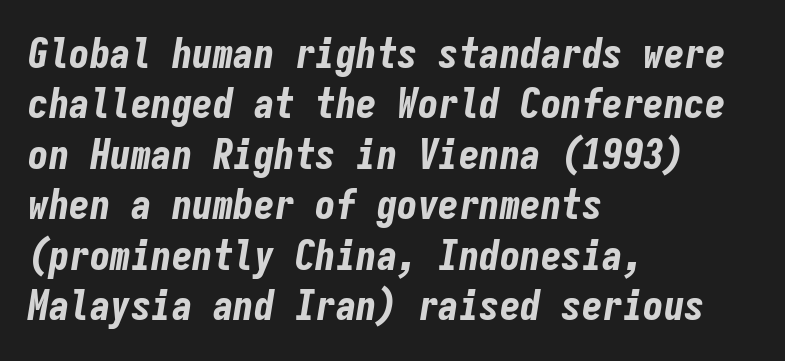
The image shows 41 px bold, condensed type, italic (leaning right), monospaced; set left-aligned, line spacing 1.23x, normal letter spacing, not underlined; low stroke contrast and a medium x-height.
